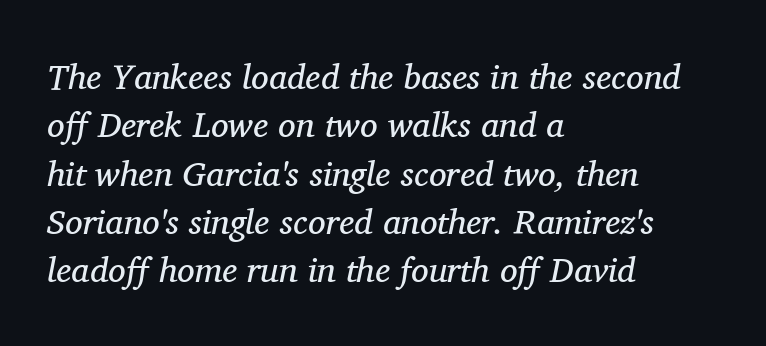
The image shows 35 px regular-weight serif type, italic (leaning right); set left-aligned, normal line spacing (1.38x), normal letter spacing, not underlined; medium stroke contrast and a medium x-height.
